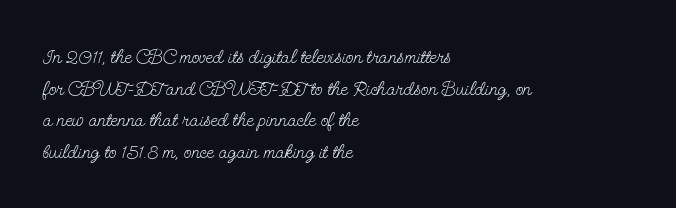
Teacher's note: observe the even left margin — that is flush-left alignment. The passage shown is not underscored anywhere. The rendering uses a moderate line-height, typical for paragraphs. Nobody touched the tracking dial on this one.
